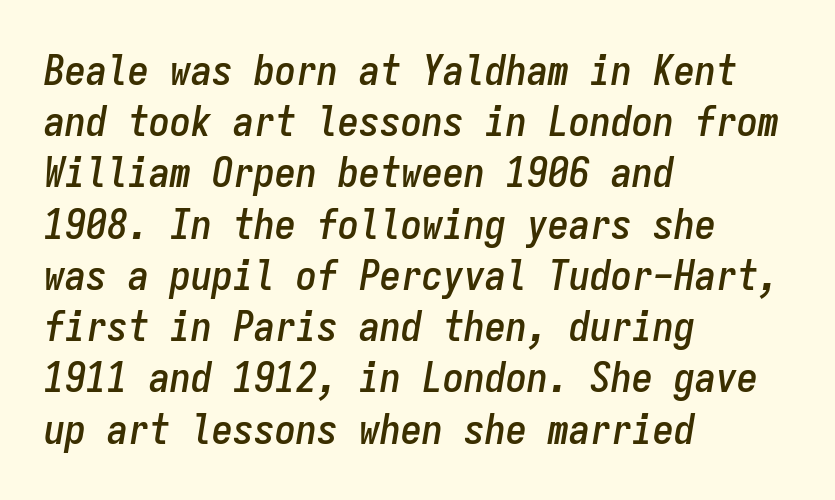
Would a proofreader flag this as italicized? Yes. Letter spacing: default. Quick note: underline off. Here the designer chose a console-style face with uniform glyph widths.
